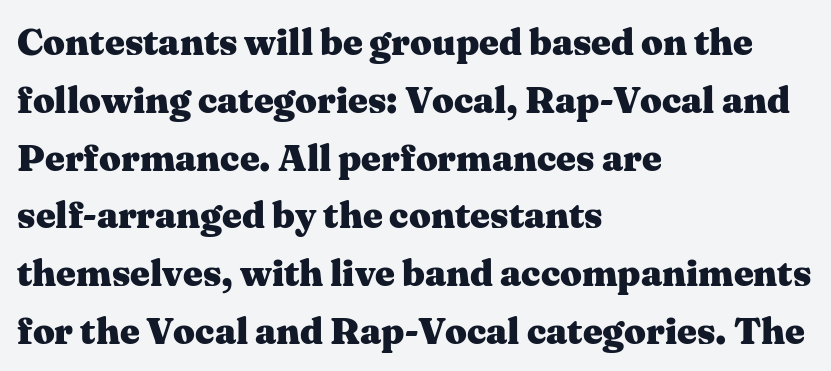
Between one letter and the next there's only the usual sliver of space. Honestly, there is no underline to notice here at all. This sample has the flowing, uneven cadence of proportional lettering. This sample is left-justified, so line endings fall wherever the words run out.
